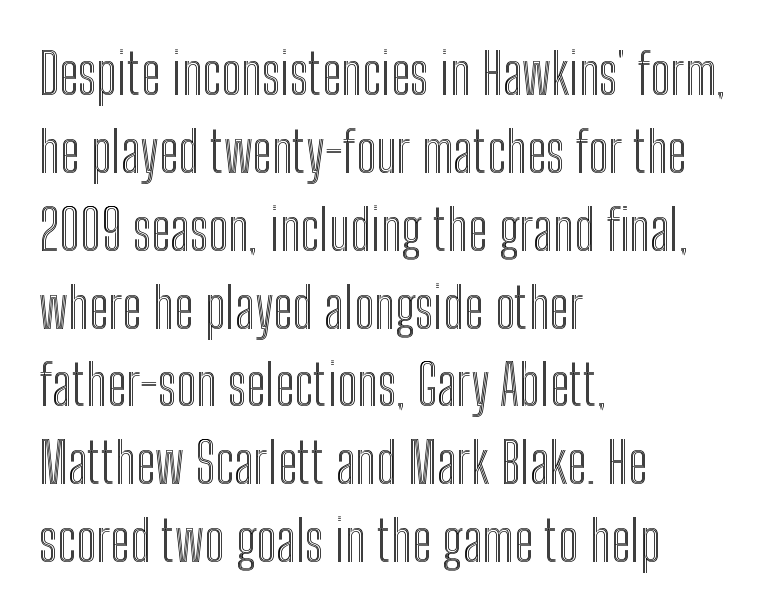
This rendering leaves character spacing at its baseline value. The glyphs are unaccompanied by any horizontal stroke below them. Leading: standard. You can tell it's not italic because the verticals are truly vertical. The rendering uses natural spacing where letterforms have individual widths. The rendering anchors every line to the left-hand side.
